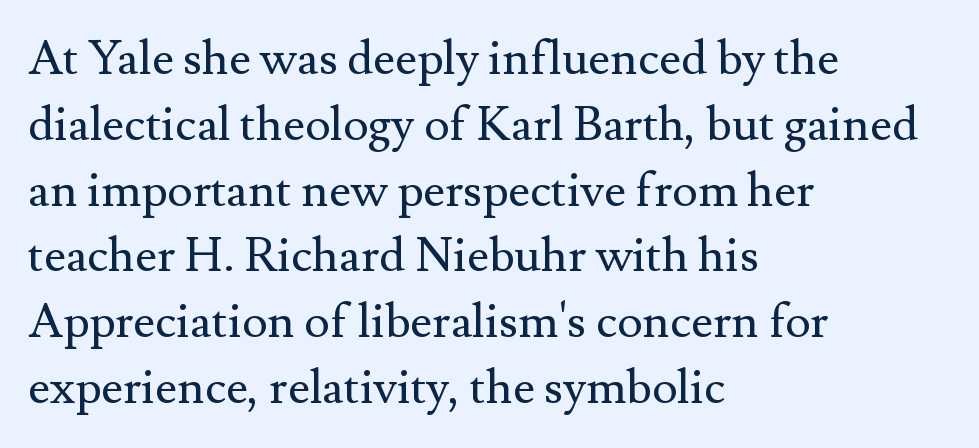
The image shows 48 px regular-weight serif type, upright; set left-aligned, normal line spacing (1.37x), normal letter spacing, not underlined; medium stroke contrast and a small x-height.
